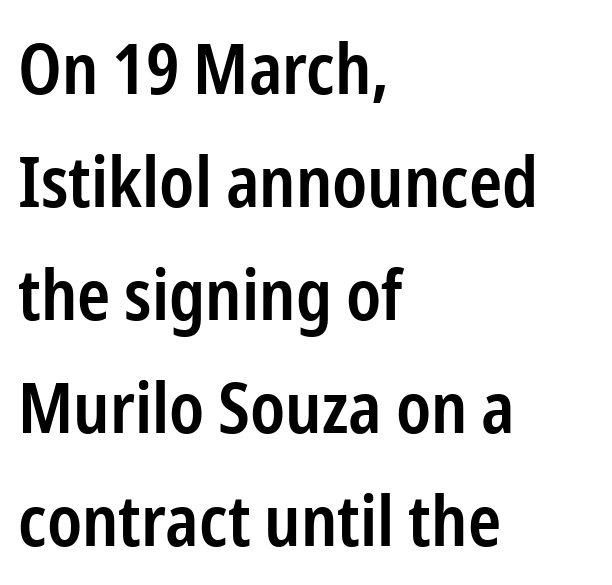
Q: Is the text bold? A: Semi-bold.
Q: Is the text italic (slanted)? A: No, it is upright.
Q: Is the typeface a serif or a sans-serif typeface? A: Sans-serif.
Q: Is the text underlined? A: No.
Q: How is the paragraph aligned? A: Left-aligned.
Q: Is the spacing between letters normal or unusually wide? A: Normal.
Q: Is the spacing between lines tight, normal or loose? A: Normal.
Q: Width (condensed, normal, or wide)? A: Condensed.
Q: Stroke contrast? A: Low.
Q: x-height? A: Medium.
Q: Monospaced? A: No.
